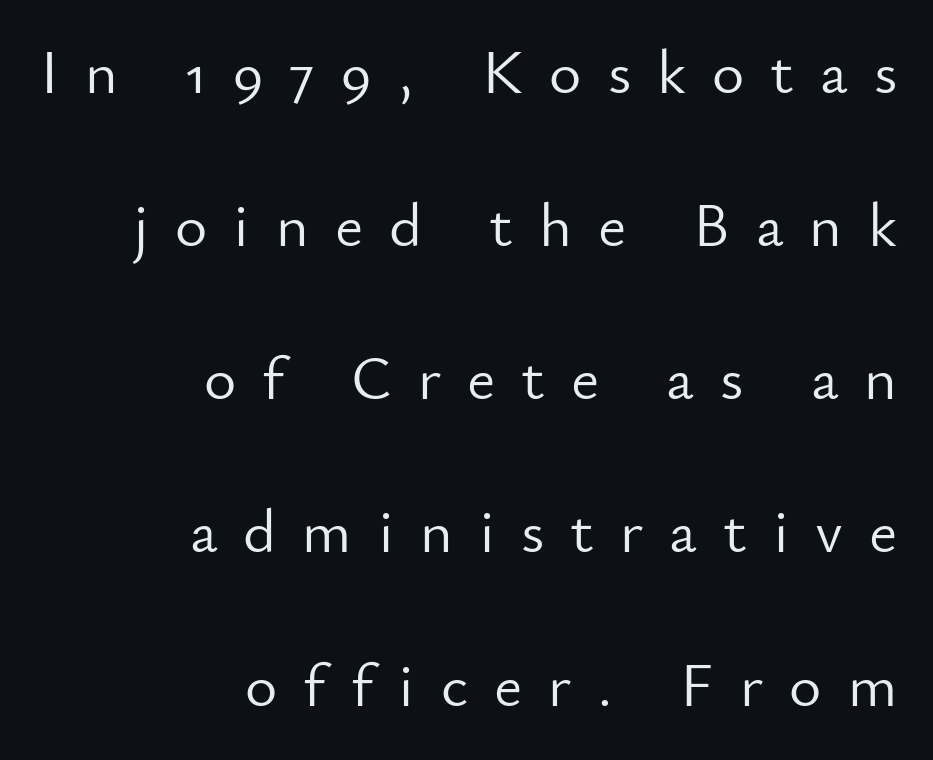
Q: Is the text bold? A: No.
Q: Is the text italic (slanted)? A: No, it is upright.
Q: Is the typeface a serif or a sans-serif typeface? A: Sans-serif.
Q: Is the text underlined? A: No.
Q: How is the paragraph aligned? A: Right-aligned.
Q: Is the spacing between letters normal or unusually wide? A: Unusually wide.
Q: Is the spacing between lines tight, normal or loose? A: Loose.
Q: Width (condensed, normal, or wide)? A: Normal.
Q: Stroke contrast? A: Low.
Q: x-height? A: Small.
Q: Monospaced? A: No.
